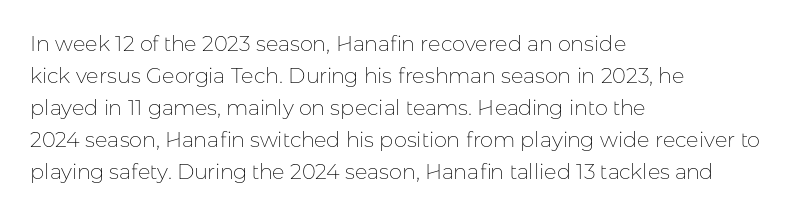
{"italic": "no", "bold": "no", "underline": "no", "align": "left", "line_spacing": "normal", "line_spacing_ratio": 1.52, "letter_spacing": "normal", "letter_spacing_em": 0.0, "glyph_px": 21}
